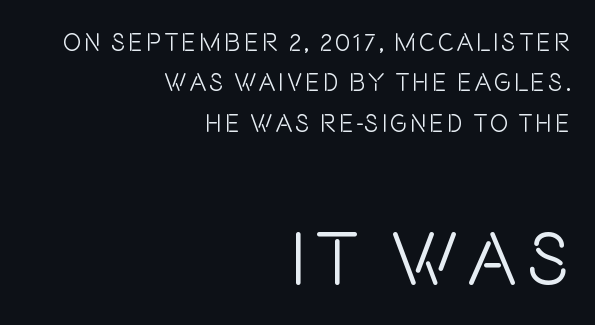
The image shows 76 px light, condensed sans-serif type, upright; set right-aligned, normal line spacing (1.62x), not underlined; the second (bottom) block is 3.04x larger; low stroke contrast and a large x-height.
